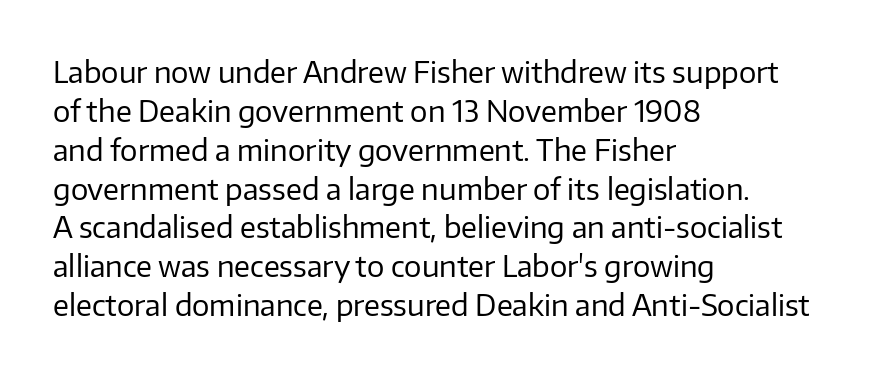
The image shows 29 px regular-weight sans-serif type, upright; set left-aligned, normal line spacing (1.34x), normal letter spacing, not underlined; low stroke contrast and a medium x-height.
